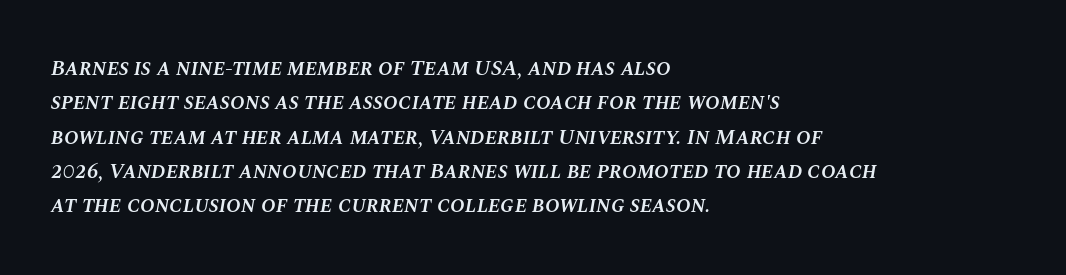
The image shows 22 px text type, italic (leaning right); set left-aligned, normal line spacing (1.56x), normal letter spacing, not underlined.
